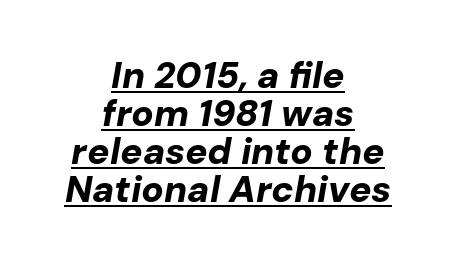
The image shows 37 px bold type, italic (leaning right); set centered, tight line spacing (1.03x), normal letter spacing, underlined; low stroke contrast and a medium x-height.
